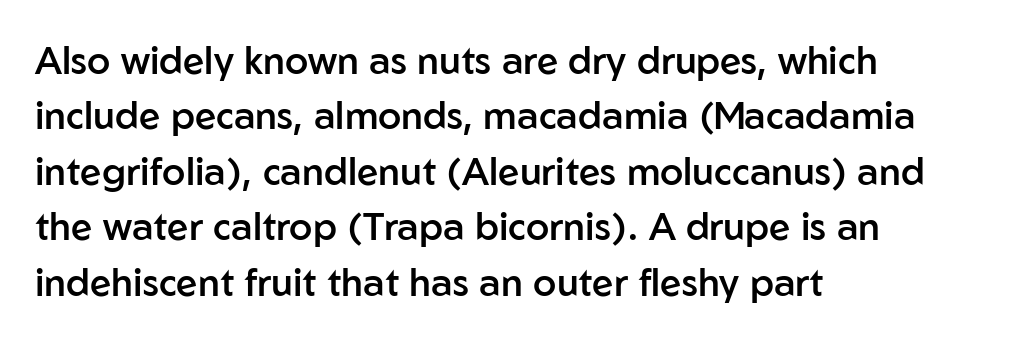
Proportional: the letters do not fall into vertical columns. Moderately thickened strokes mark this as semibold type. Is the block centered? No — it sits flush against the left margin. Vertical strokes here are truly vertical. Check the space under the baseline: it is left empty. Does extra space separate the letters? No, they use regular spacing.
